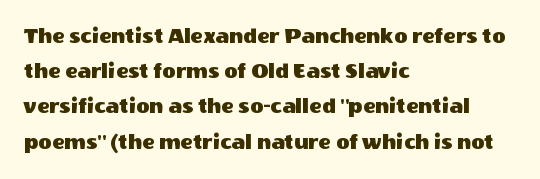
{"italic": "no", "underline": "no", "align": "left", "line_spacing": "normal", "line_spacing_ratio": 1.53, "letter_spacing": "normal", "letter_spacing_em": 0.0, "glyph_px": 23}
